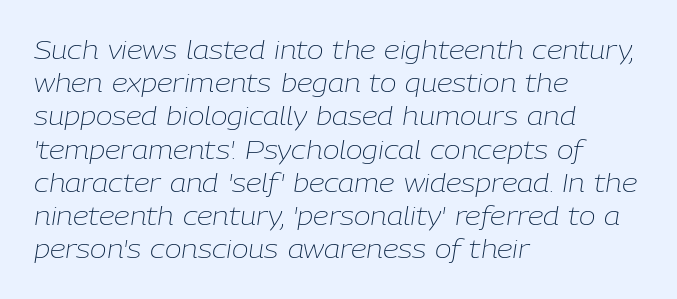
Q: Is the text bold? A: No.
Q: Is the text italic (slanted)? A: Yes, it leans right by about 9 degrees.
Q: Is the text underlined? A: No.
Q: How is the paragraph aligned? A: Left-aligned.
Q: Is the spacing between letters normal or unusually wide? A: Normal.
Q: Is the spacing between lines tight, normal or loose? A: Normal.
